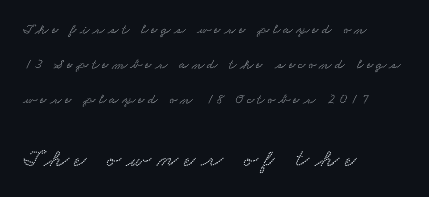
Q: Is the text underlined? A: No.
Q: How is the paragraph aligned? A: Left-aligned.
Q: Is the spacing between letters normal or unusually wide? A: Unusually wide.
Q: Is the spacing between lines tight, normal or loose? A: Loose.
Q: Which block of text is set in a larger size, the first (top) or the second (bottom)? A: The second (bottom) one.
